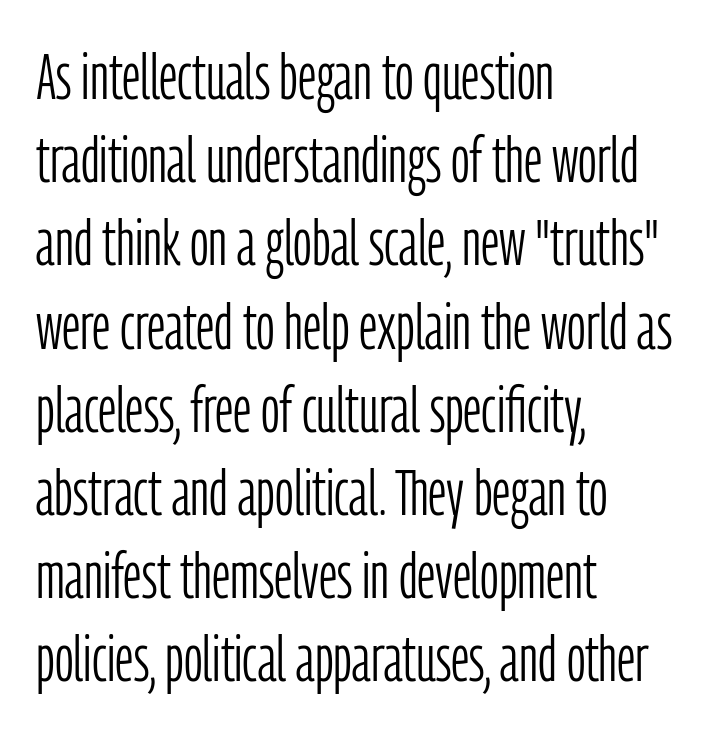
Q: Is the text bold? A: No.
Q: Is the text italic (slanted)? A: No, it is upright.
Q: Is the typeface a serif or a sans-serif typeface? A: Sans-serif.
Q: Is the text underlined? A: No.
Q: How is the paragraph aligned? A: Left-aligned.
Q: Is the spacing between letters normal or unusually wide? A: Normal.
Q: Is the spacing between lines tight, normal or loose? A: Normal.
Q: Width (condensed, normal, or wide)? A: Condensed.
Q: Stroke contrast? A: Low.
Q: x-height? A: Medium.
Q: Monospaced? A: No.
